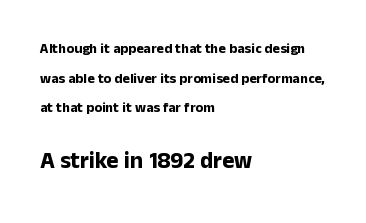
{"italic": "no", "bold": "yes", "underline": "no", "align": "left", "line_spacing": "loose", "line_spacing_ratio": 2.11, "letter_spacing": "normal", "letter_spacing_em": 0.0, "larger_block": "second", "size_ratio": 1.64, "glyph_px": 23}
